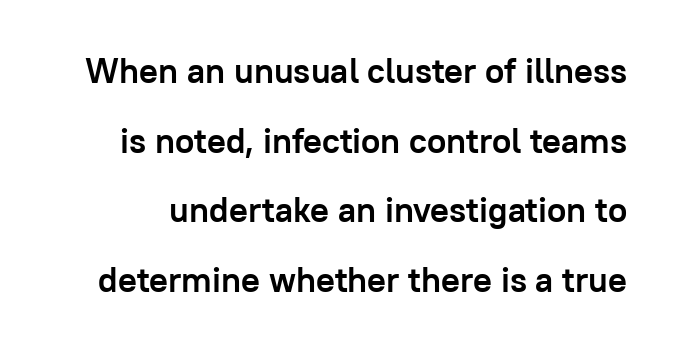
{"serif": "no", "italic": "no", "bold": "yes", "weight": "semibold", "width": "normal", "stroke_contrast": "low", "x_height": "medium", "monospaced": "no", "underline": "no", "line_spacing": "loose", "line_spacing_ratio": 1.99, "letter_spacing": "normal", "letter_spacing_em": 0.0, "glyph_px": 35}
